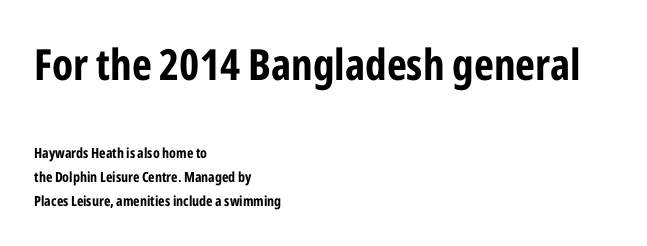
Compared with typical body copy, the letter spacing here is the same. Does the lettering tilt? It doesn't — this is upright. In this sample the first text group is rendered at the bigger scale. Alignment: flush left.
